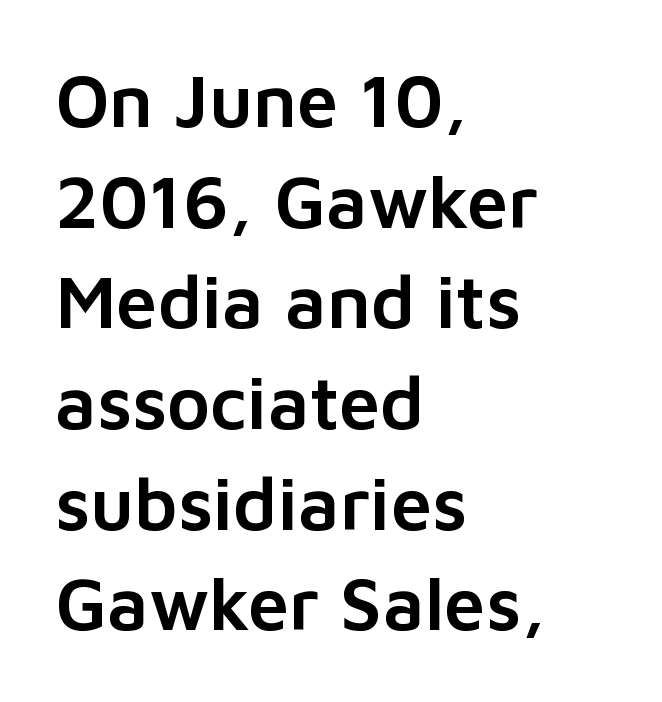
The image shows 74 px sans-serif type, upright; set left-aligned, normal line spacing (1.36x), normal letter spacing, not underlined; low stroke contrast and a medium x-height.
